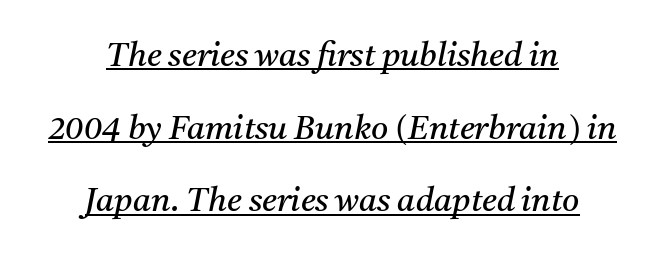
{"serif": "yes", "italic": "yes", "lean": "right", "slant_degrees": 11, "bold": "no", "weight": "regular", "width": "normal", "stroke_contrast": "medium", "x_height": "medium", "monospaced": "no", "underline": "yes", "align": "center", "line_spacing": "loose", "line_spacing_ratio": 2.2, "letter_spacing": "normal", "letter_spacing_em": 0.0, "glyph_px": 33}
